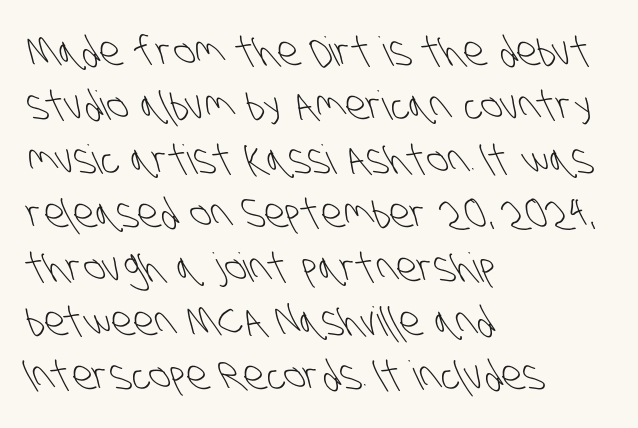
Q: Is the text bold? A: No.
Q: Is the typeface a serif or a sans-serif typeface? A: Sans-serif.
Q: Is the text underlined? A: No.
Q: How is the paragraph aligned? A: Left-aligned.
Q: Is the spacing between letters normal or unusually wide? A: Normal.
Q: Is the spacing between lines tight, normal or loose? A: Normal.
Q: Width (condensed, normal, or wide)? A: Condensed.
Q: Stroke contrast? A: Low.
Q: x-height? A: Large.
Q: Monospaced? A: No.
